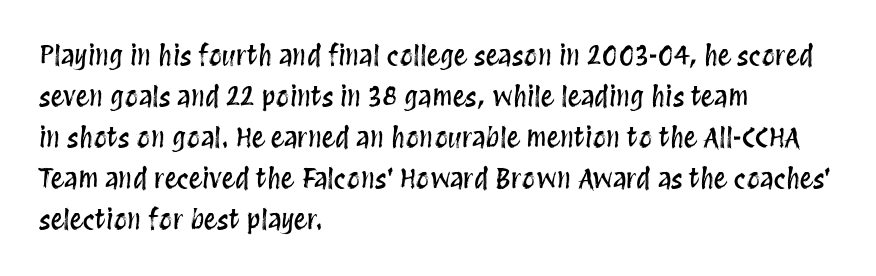
Q: Is the text italic (slanted)? A: No, it is upright.
Q: Is the text underlined? A: No.
Q: How is the paragraph aligned? A: Left-aligned.
Q: Is the spacing between letters normal or unusually wide? A: Normal.
Q: Is the spacing between lines tight, normal or loose? A: Normal.
